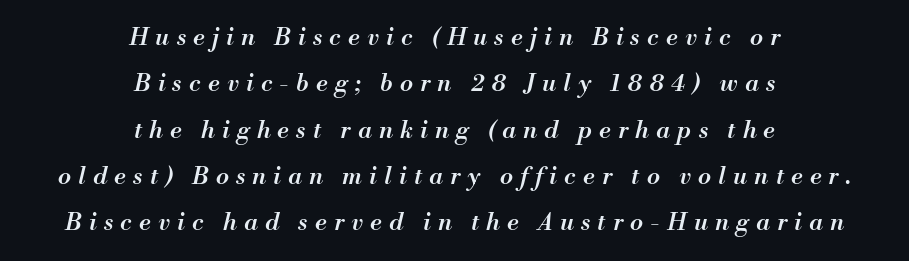
{"italic": "yes", "lean": "right", "slant_degrees": 13, "bold": "semi", "underline": "no", "align": "center", "line_spacing": "loose", "line_spacing_ratio": 1.93, "letter_spacing": "wide", "letter_spacing_em": 0.3, "glyph_px": 24}
